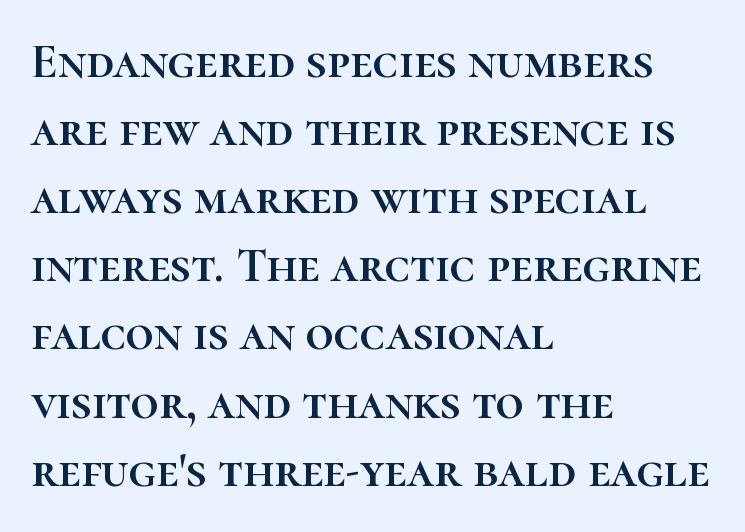
{"italic": "no", "width": "normal", "stroke_contrast": "high", "x_height": "medium", "monospaced": "no", "underline": "no", "align": "left", "line_spacing": "normal", "line_spacing_ratio": 1.39, "letter_spacing": "normal", "letter_spacing_em": 0.0, "glyph_px": 49}
